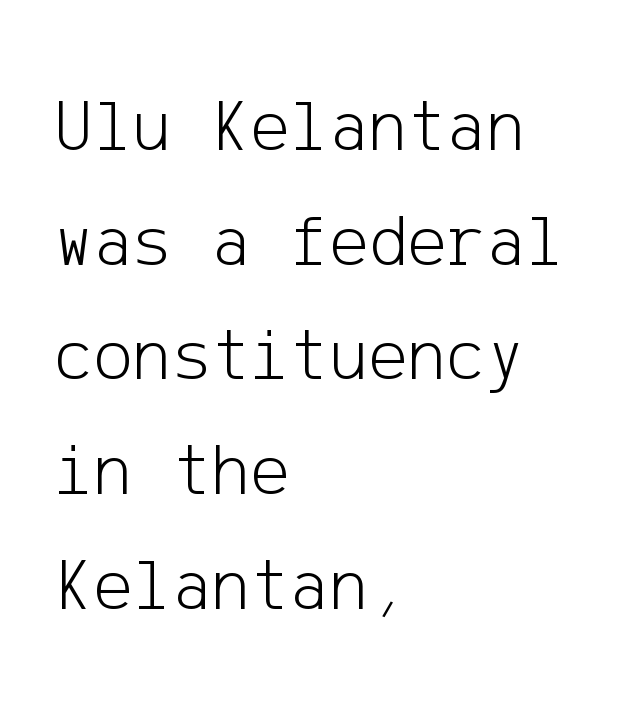
{"serif": "no", "italic": "no", "bold": "no", "weight": "light", "width": "normal", "stroke_contrast": "low", "x_height": "medium", "underline": "no", "align": "left", "line_spacing": "normal", "line_spacing_ratio": 1.55, "letter_spacing": "normal", "letter_spacing_em": 0.0, "glyph_px": 74}
